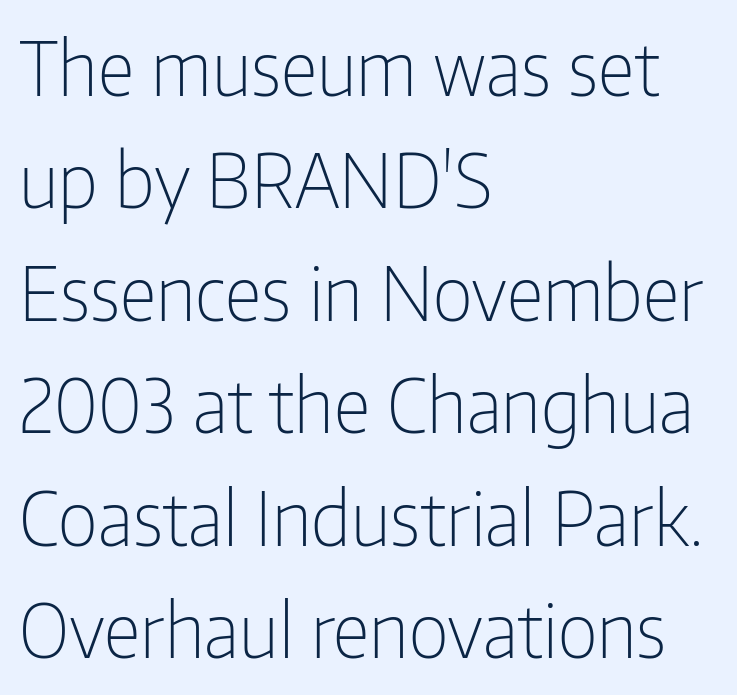
Q: Is the text bold? A: No.
Q: Is the text italic (slanted)? A: No, it is upright.
Q: Is the typeface a serif or a sans-serif typeface? A: Sans-serif.
Q: Is the text underlined? A: No.
Q: How is the paragraph aligned? A: Left-aligned.
Q: Is the spacing between letters normal or unusually wide? A: Normal.
Q: Is the spacing between lines tight, normal or loose? A: Normal.
Q: Width (condensed, normal, or wide)? A: Condensed.
Q: Stroke contrast? A: Low.
Q: x-height? A: Medium.
Q: Monospaced? A: No.
